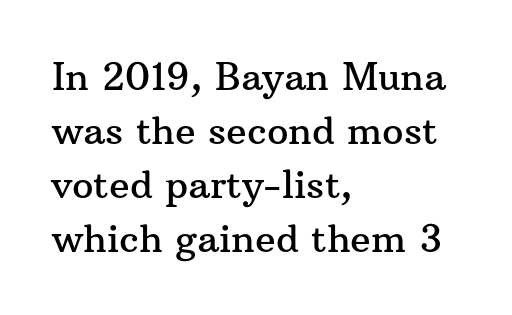
Q: Is the text italic (slanted)? A: No, it is upright.
Q: Is the typeface a serif or a sans-serif typeface? A: Serif.
Q: Is the text underlined? A: No.
Q: How is the paragraph aligned? A: Left-aligned.
Q: Is the spacing between letters normal or unusually wide? A: Normal.
Q: Is the spacing between lines tight, normal or loose? A: Normal.
Q: Width (condensed, normal, or wide)? A: Normal.
Q: Stroke contrast? A: Medium.
Q: x-height? A: Medium.
Q: Monospaced? A: No.
